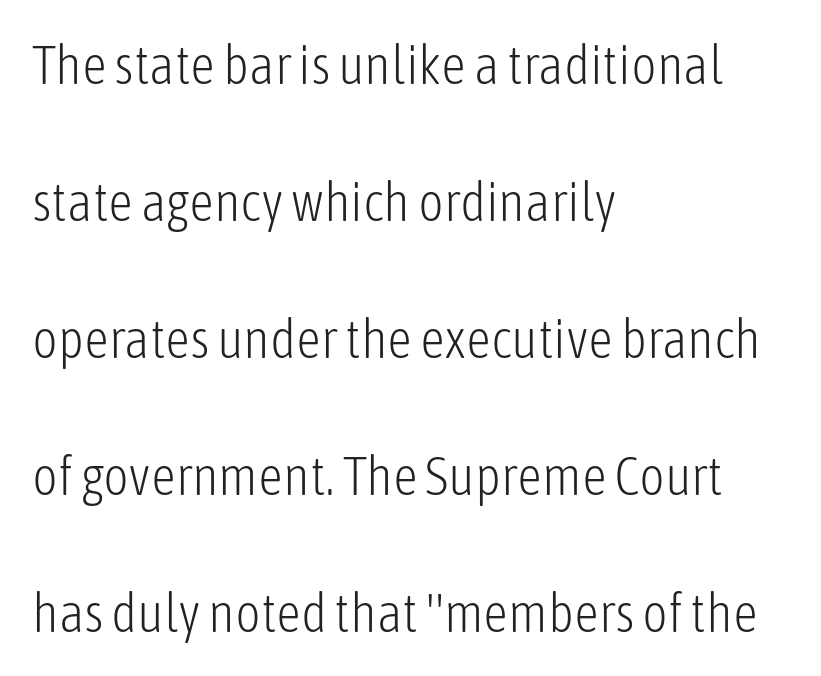
Q: Is the text bold? A: No.
Q: Is the text italic (slanted)? A: No, it is upright.
Q: Is the typeface a serif or a sans-serif typeface? A: Sans-serif.
Q: Is the text underlined? A: No.
Q: How is the paragraph aligned? A: Left-aligned.
Q: Is the spacing between letters normal or unusually wide? A: Normal.
Q: Is the spacing between lines tight, normal or loose? A: Loose.
Q: Width (condensed, normal, or wide)? A: Condensed.
Q: Stroke contrast? A: Low.
Q: x-height? A: Medium.
Q: Monospaced? A: No.
